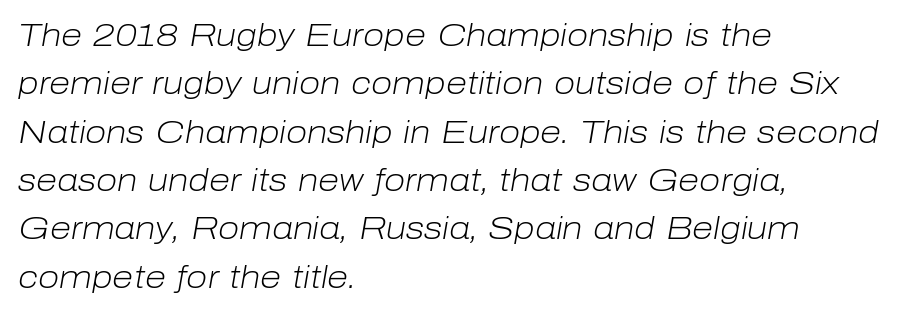
The image shows 31 px light type, italic (leaning right); set left-aligned, normal line spacing (1.56x), normal letter spacing, not underlined; low stroke contrast and a medium x-height.
